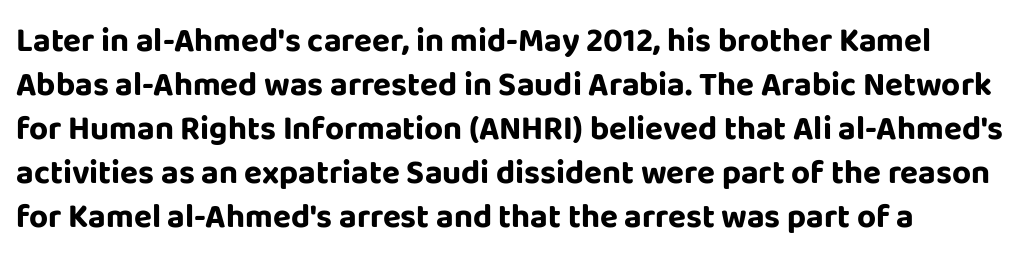
{"serif": "no", "italic": "no", "bold": "yes", "weight": "bold", "width": "normal", "stroke_contrast": "low", "x_height": "large", "monospaced": "no", "underline": "no", "align": "left", "line_spacing": "normal", "line_spacing_ratio": 1.33, "letter_spacing": "normal", "letter_spacing_em": 0.0, "glyph_px": 33}
